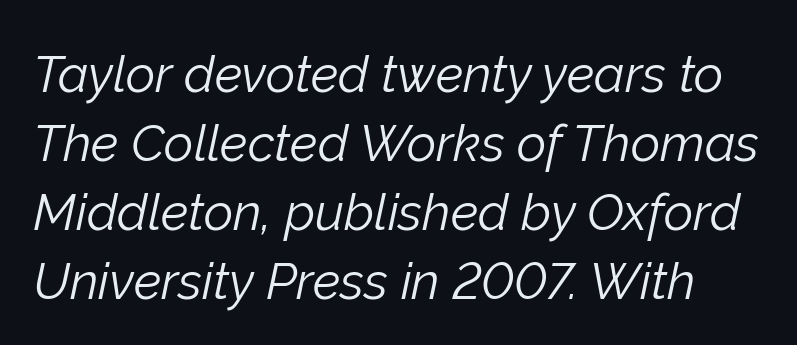
The weight would be labelled regular, book, light, or lighter still. These lines were composed using italics. Nothing unusual about the tracking: characters are spaced as the font intends. This sample has the flowing, uneven cadence of proportional lettering. Leading matches the norm, producing a regular column. Nobody drew a line under any word here.
